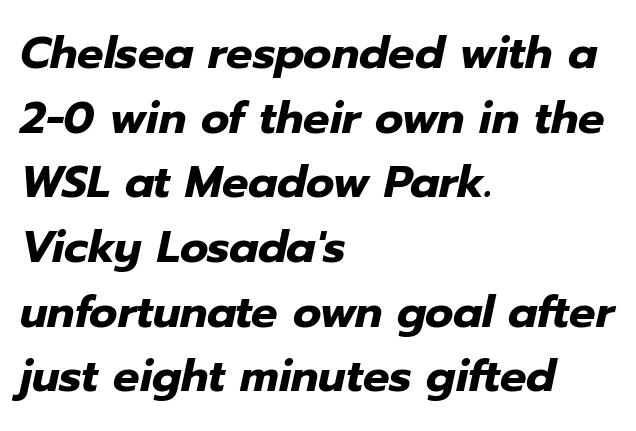
Reading down the column, the eye jumps a familiar distance to each next line. Tracking here is standard; glyphs follow each other at the usual distance. Compared with ordinary roman type, these characters are visibly tilted. You'd pick this weight for a headline — it's a proper bold. Spacing verdict: proportional, widths tailored to each character. The lines in this sample share a left origin and differ only in where they stop.
